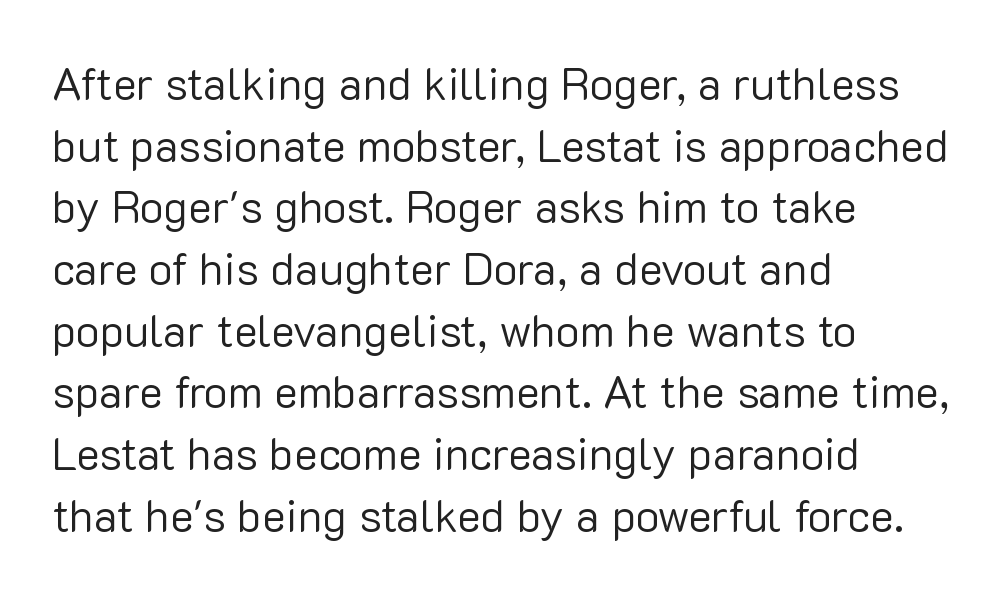
Q: Is the text bold? A: No.
Q: Is the text italic (slanted)? A: No, it is upright.
Q: Is the typeface a serif or a sans-serif typeface? A: Sans-serif.
Q: Is the text underlined? A: No.
Q: How is the paragraph aligned? A: Left-aligned.
Q: Is the spacing between letters normal or unusually wide? A: Normal.
Q: Is the spacing between lines tight, normal or loose? A: Normal.
Q: Width (condensed, normal, or wide)? A: Normal.
Q: Stroke contrast? A: Low.
Q: x-height? A: Medium.
Q: Monospaced? A: No.
